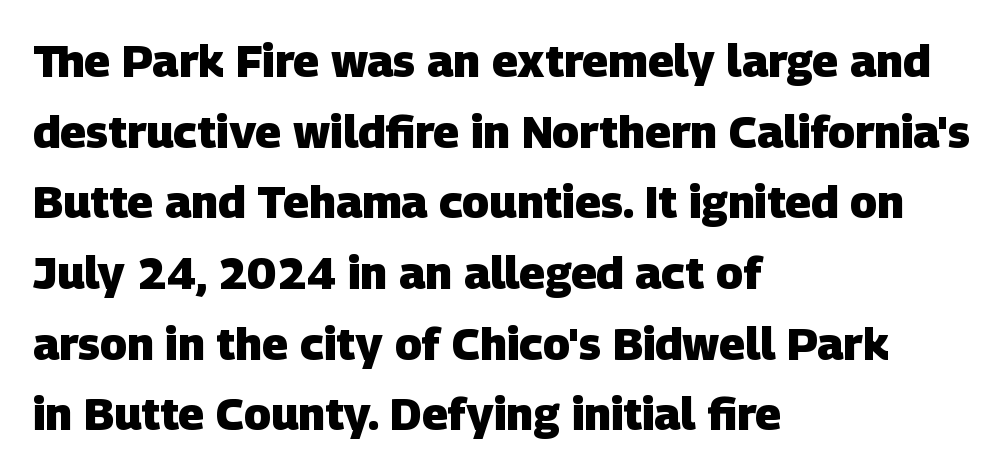
Q: Is the text bold? A: Yes.
Q: Is the typeface a serif or a sans-serif typeface? A: Sans-serif.
Q: Is the text underlined? A: No.
Q: How is the paragraph aligned? A: Left-aligned.
Q: Is the spacing between letters normal or unusually wide? A: Normal.
Q: Is the spacing between lines tight, normal or loose? A: Normal.
Q: Width (condensed, normal, or wide)? A: Normal.
Q: Stroke contrast? A: Low.
Q: x-height? A: Large.
Q: Monospaced? A: No.
